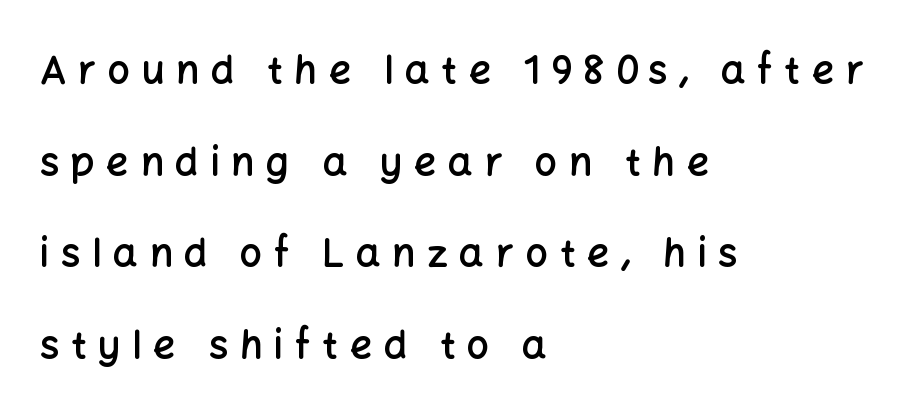
Q: Is the text bold? A: Semi-bold.
Q: Is the text italic (slanted)? A: No, it is upright.
Q: Is the typeface a serif or a sans-serif typeface? A: Sans-serif.
Q: Is the text underlined? A: No.
Q: How is the paragraph aligned? A: Left-aligned.
Q: Is the spacing between letters normal or unusually wide? A: Unusually wide.
Q: Is the spacing between lines tight, normal or loose? A: Loose.
Q: Width (condensed, normal, or wide)? A: Normal.
Q: Stroke contrast? A: Low.
Q: x-height? A: Medium.
Q: Monospaced? A: No.
